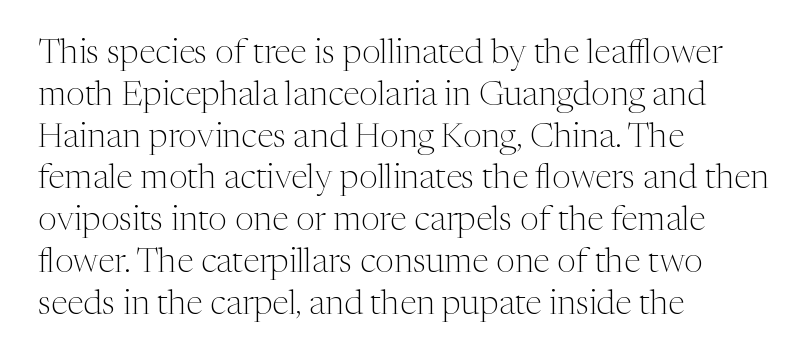
Q: Is the text bold? A: No.
Q: Is the text italic (slanted)? A: No, it is upright.
Q: Is the typeface a serif or a sans-serif typeface? A: Serif.
Q: Is the text underlined? A: No.
Q: How is the paragraph aligned? A: Left-aligned.
Q: Is the spacing between letters normal or unusually wide? A: Normal.
Q: Width (condensed, normal, or wide)? A: Normal.
Q: Stroke contrast? A: Medium.
Q: x-height? A: Medium.
Q: Monospaced? A: No.
